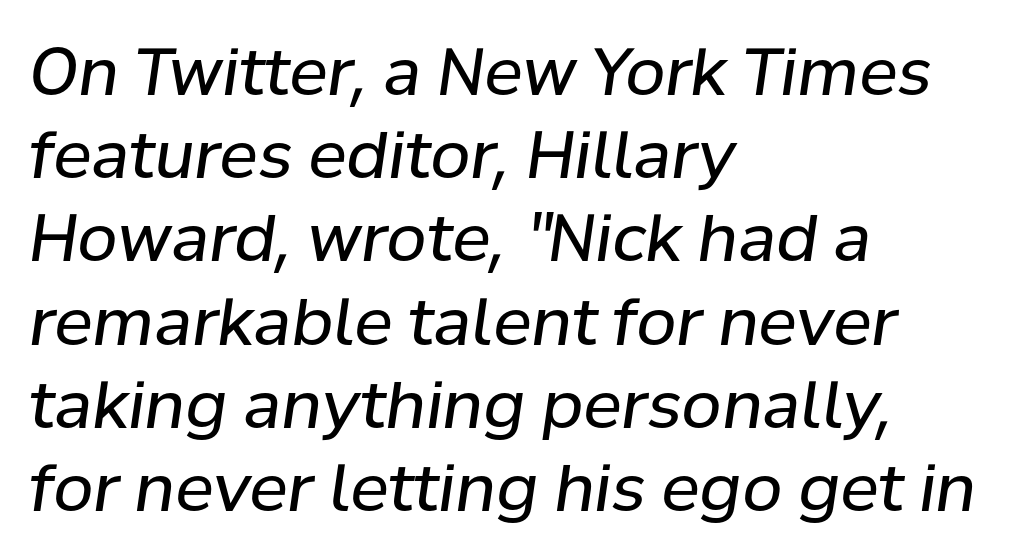
{"italic": "yes", "lean": "right", "slant_degrees": 8, "bold": "no", "weight": "regular", "width": "normal", "stroke_contrast": "low", "x_height": "medium", "monospaced": "no", "underline": "no", "align": "left", "line_spacing": "normal", "line_spacing_ratio": 1.28, "letter_spacing": "normal", "letter_spacing_em": 0.0, "glyph_px": 65}
